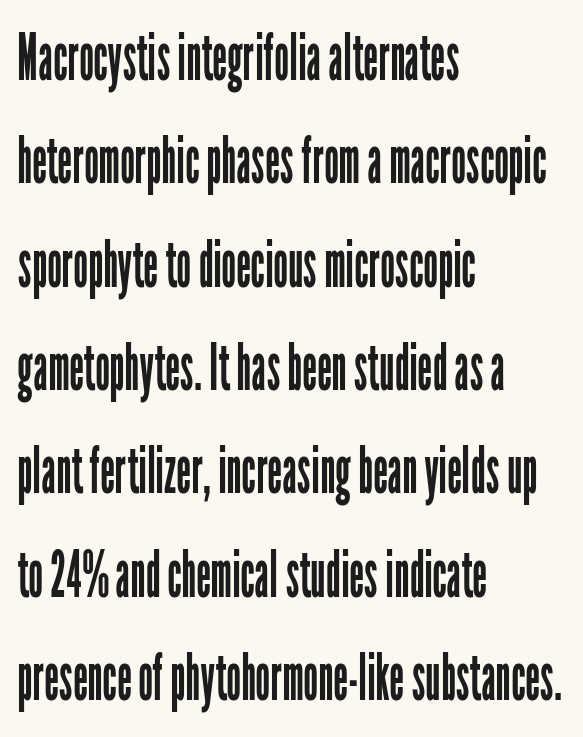
The image shows 65 px regular-weight, condensed sans-serif type, upright; set left-aligned, normal line spacing (1.59x), normal letter spacing, not underlined; low stroke contrast and a medium x-height.
